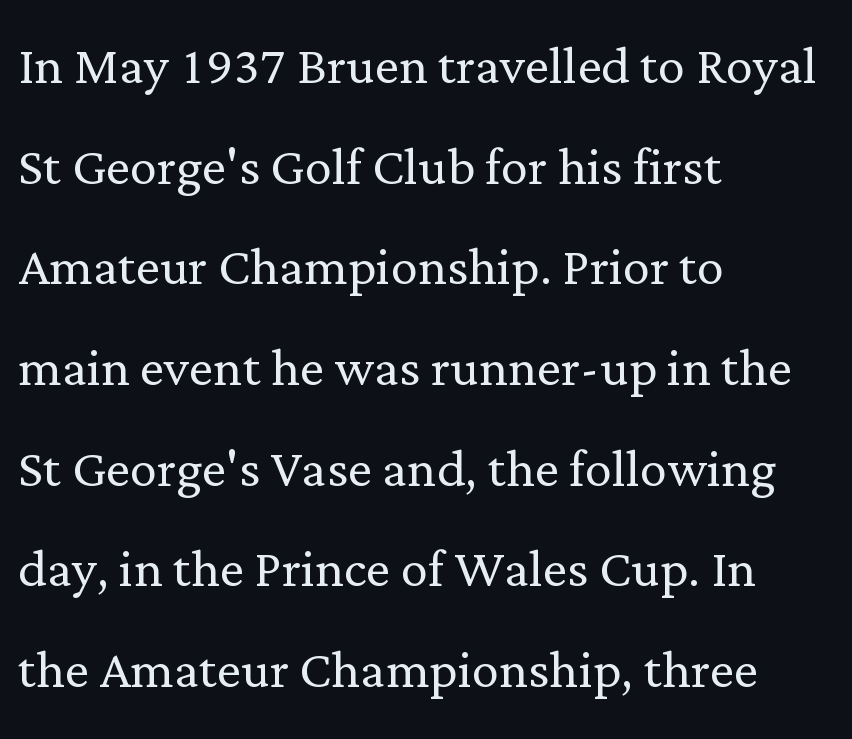
Q: Is the text bold? A: No.
Q: Is the text italic (slanted)? A: No, it is upright.
Q: Is the typeface a serif or a sans-serif typeface? A: Serif.
Q: Is the text underlined? A: No.
Q: How is the paragraph aligned? A: Left-aligned.
Q: Is the spacing between letters normal or unusually wide? A: Normal.
Q: Is the spacing between lines tight, normal or loose? A: Normal.
Q: Width (condensed, normal, or wide)? A: Normal.
Q: Stroke contrast? A: Low.
Q: x-height? A: Medium.
Q: Monospaced? A: No.
